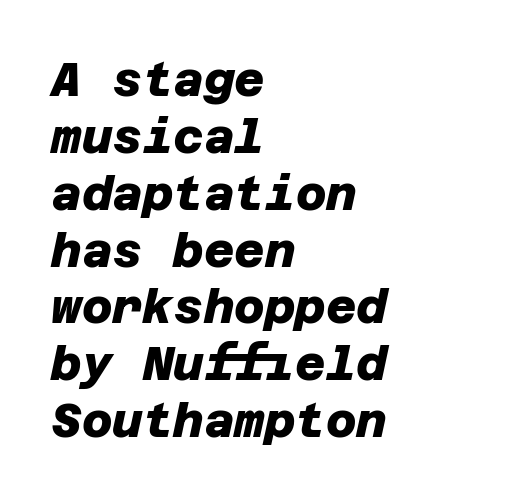
Inter-character spacing is left at the font's built-in metrics. Weight check: bold — yes, fully. The zone under the glyphs is completely vacant. Teacher's note: observe the even left margin — that is flush-left alignment.
